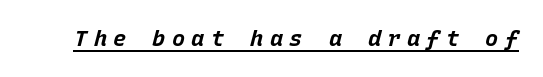
The image shows 22 px bold type, italic (leaning right); set unusually wide letter spacing (+0.29 em), underlined.
